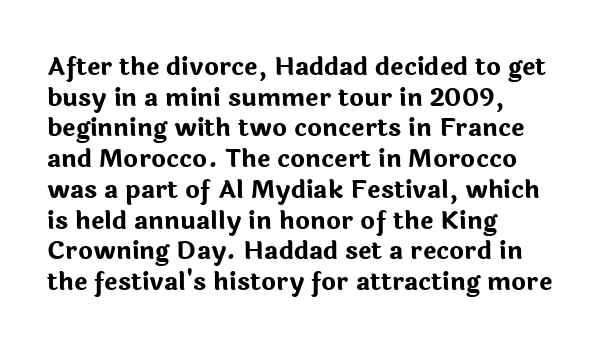
The image shows 25 px bold type, upright; set left-aligned, line spacing 1.23x, normal letter spacing, not underlined.
